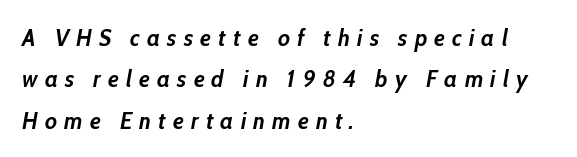
The image shows 24 px bold type, italic (leaning right); set left-aligned, line spacing 1.72x, unusually wide letter spacing (+0.3 em), not underlined.
